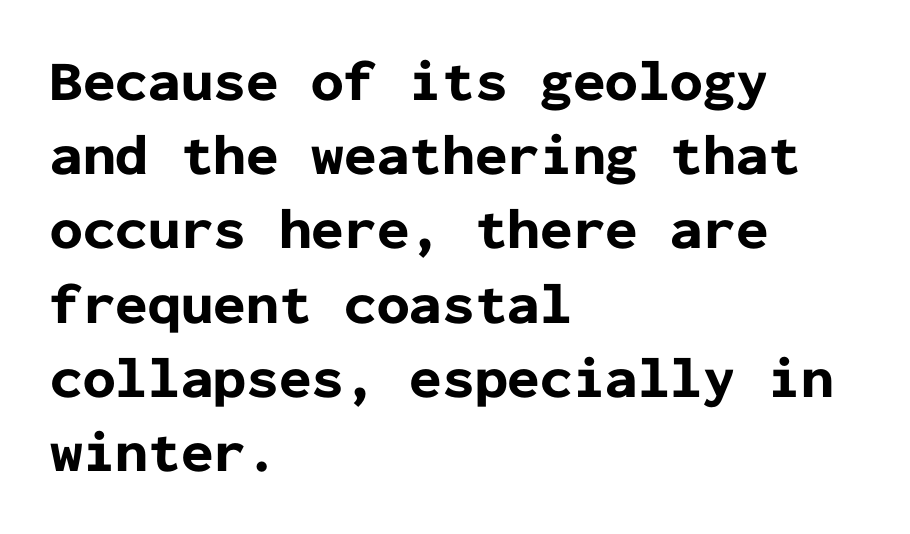
The typography opts for an upright posture over an oblique one. Beneath every word, the page is bare. Honestly, the letter spacing is just normal — you wouldn't notice it. Layout note: lines flush left.
